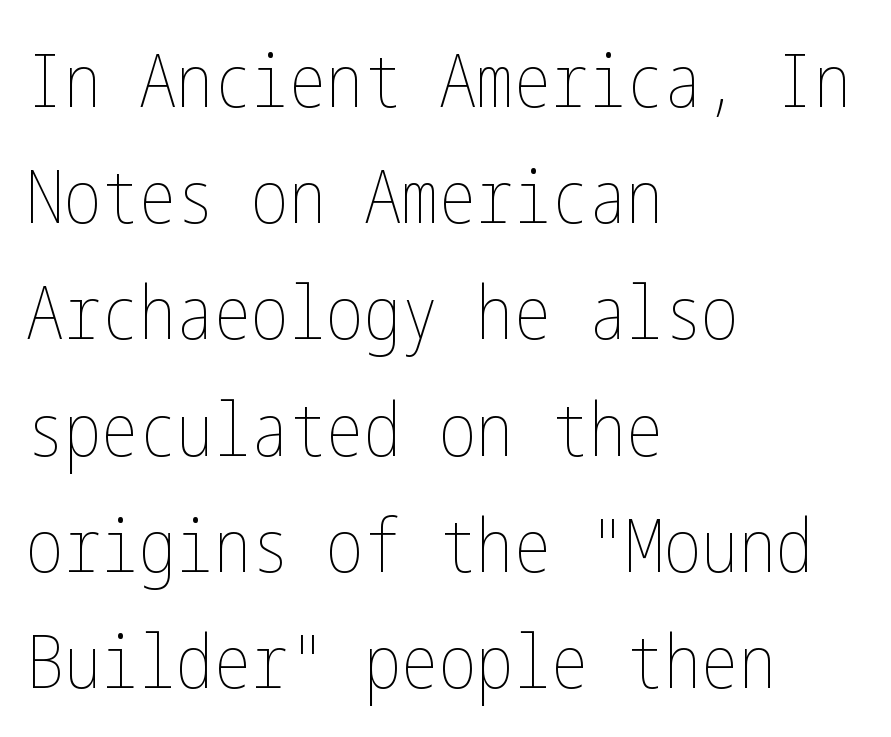
The typesetter chose a ragged-right arrangement here. Lines of text with bare space underneath. Letters have the restrained weight of plain body copy at most. Each word holds together tightly as a unit, with standard inter-letter gaps. Style check: upright. Whoever set this chose a conventional vertical rhythm.
